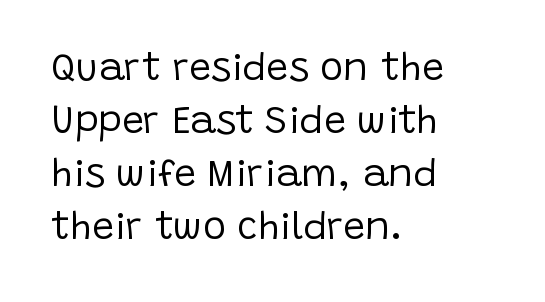
Q: Is the text bold? A: No.
Q: Is the text italic (slanted)? A: No, it is upright.
Q: Is the typeface a serif or a sans-serif typeface? A: Sans-serif.
Q: Is the text underlined? A: No.
Q: How is the paragraph aligned? A: Left-aligned.
Q: Is the spacing between letters normal or unusually wide? A: Normal.
Q: Is the spacing between lines tight, normal or loose? A: Normal.
Q: Width (condensed, normal, or wide)? A: Normal.
Q: Stroke contrast? A: Low.
Q: x-height? A: Large.
Q: Monospaced? A: No.
